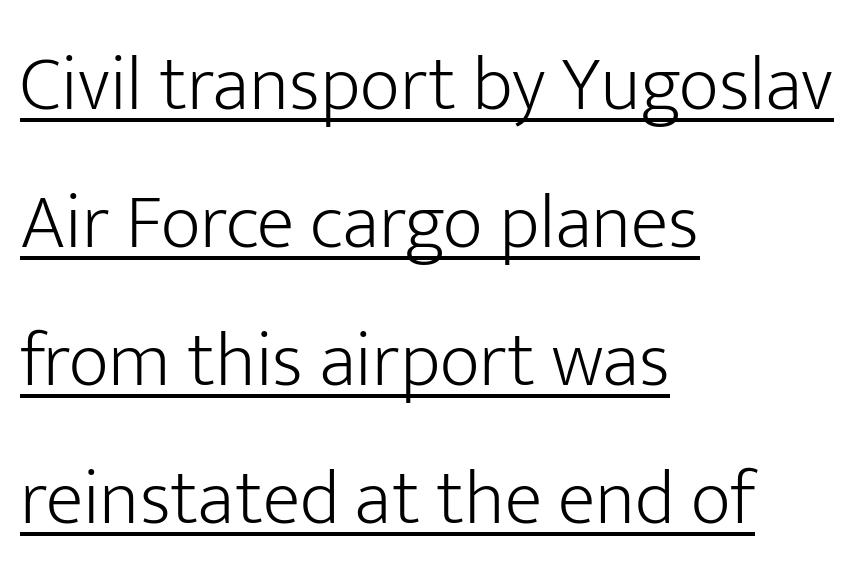
Does extra space separate the letters? No, they use regular spacing. The strokes are not fattened; the text isn't bold. What decoration does the sample have? An underline. This sample has the flowing, uneven cadence of proportional lettering. The type sits square on the baseline with zero lean. The lines in this sample share a left origin and differ only in where they stop.
